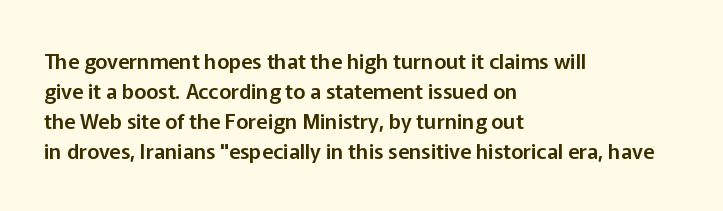
The gaps between neighbouring characters are ordinary and unremarkable. This rendering uses left alignment, leaving the right contour irregular. Horizontal bands of white between lines are of average thickness. The strip under each line holds only bare page. It's the straight-up-and-down kind of type.
